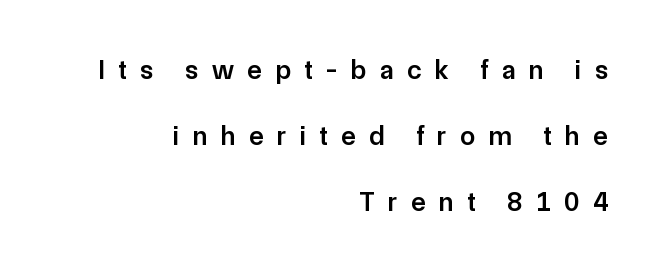
The image shows 27 px text type, upright; set right-aligned, loose line spacing (2.45x), unusually wide letter spacing (+0.5 em), not underlined.
